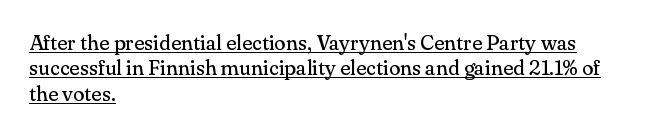
{"italic": "no", "bold": "no", "underline": "yes", "align": "left", "line_spacing_ratio": 1.21, "letter_spacing": "normal", "letter_spacing_em": 0.0, "glyph_px": 21}
